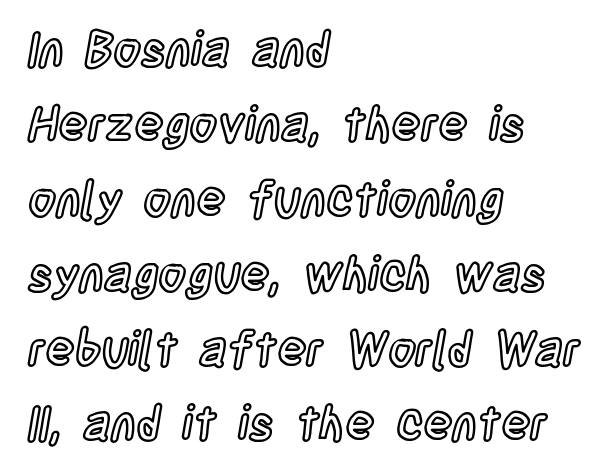
Normally led — the rows are evenly, conventionally spaced. Spacing between characters is what you'd get straight out of the box. The rendering anchors every line to the left-hand side. You could not count columns in this text — the font is proportionally spaced. The strip under each line holds only bare page.
